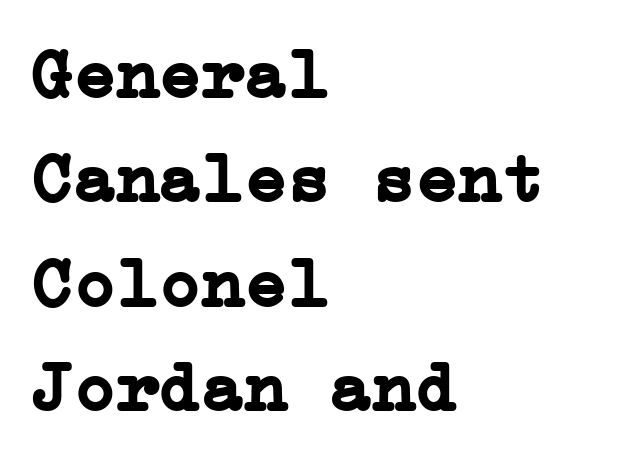
{"serif": "yes", "italic": "no", "bold": "yes", "weight": "semibold", "width": "normal", "stroke_contrast": "low", "x_height": "medium", "underline": "no", "align": "left", "line_spacing": "normal", "line_spacing_ratio": 1.47, "letter_spacing": "normal", "letter_spacing_em": 0.0, "glyph_px": 71}
